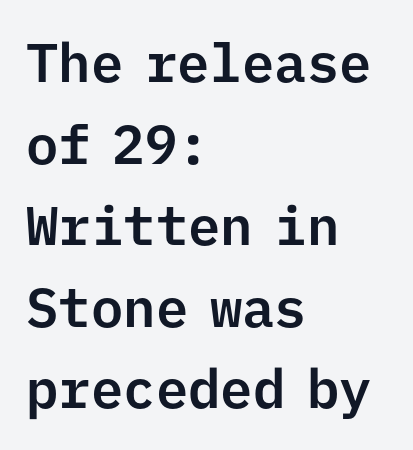
{"serif": "no", "italic": "no", "width": "normal", "stroke_contrast": "low", "x_height": "medium", "monospaced": "yes", "underline": "no", "align": "left", "line_spacing": "normal", "line_spacing_ratio": 1.51, "letter_spacing": "normal", "letter_spacing_em": 0.0, "glyph_px": 54}
